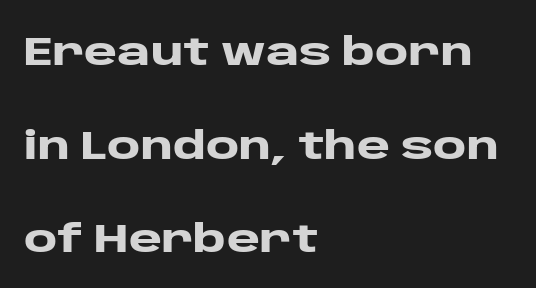
What kind of face is this? One without serifs — a sans. What's the leading like? Stretched, with rows far apart. The specimen reads as upright at a glance. You could call the tracking neutral — neither tight nor loose.
